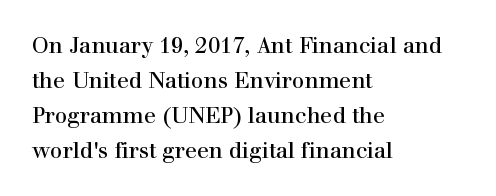
The vertical gap from one line to the next is medium. In terms of posture, this sample is upright. The ragged edge is on the right, which tells us the setting is flush left. Look at the tracking — it's just the regular setting, nothing added. Only glyphs here, with clear space below each row.
